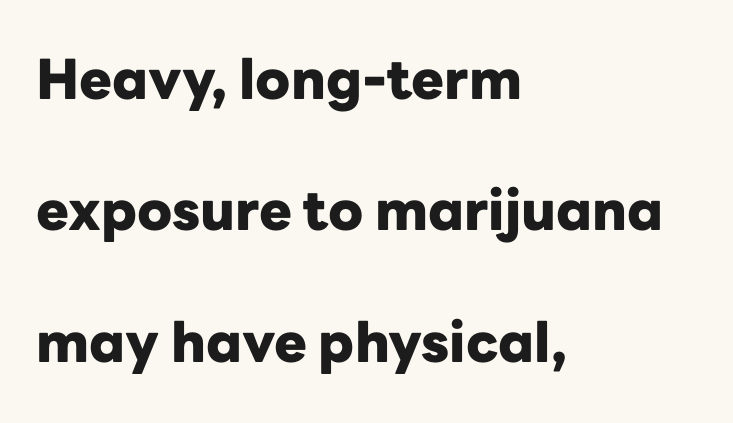
The image shows 55 px heavy sans-serif type, upright; set left-aligned, loose line spacing (2.39x), normal letter spacing, not underlined; low stroke contrast and a medium x-height.
